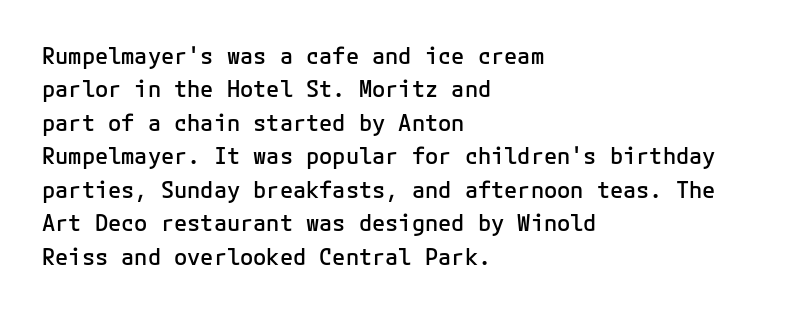
The image shows 22 px text type, upright; set left-aligned, normal line spacing (1.52x), normal letter spacing, not underlined.
